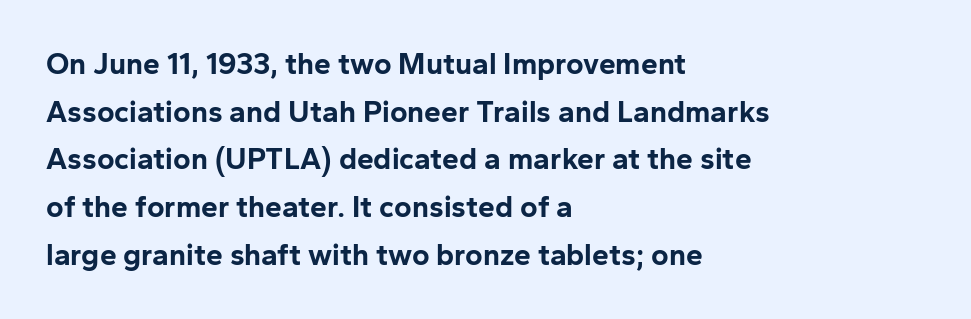
Q: Is the text bold? A: Yes.
Q: Is the text italic (slanted)? A: No, it is upright.
Q: Is the typeface a serif or a sans-serif typeface? A: Sans-serif.
Q: Is the text underlined? A: No.
Q: How is the paragraph aligned? A: Left-aligned.
Q: Is the spacing between letters normal or unusually wide? A: Normal.
Q: Is the spacing between lines tight, normal or loose? A: Normal.
Q: Width (condensed, normal, or wide)? A: Normal.
Q: Stroke contrast? A: Low.
Q: x-height? A: Medium.
Q: Monospaced? A: No.
